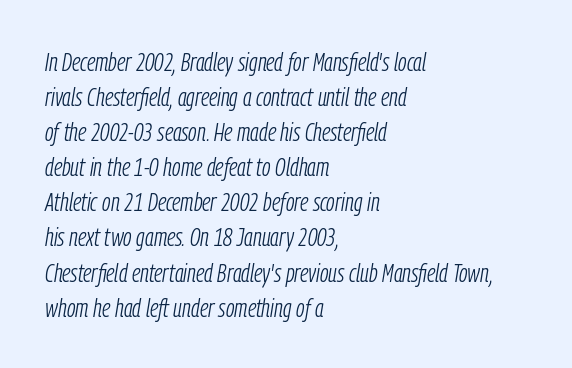
These lines keep a tight, regular rhythm from letter to letter. The face used here has a pronounced slope to its letters. Honestly, the row spacing looks completely unremarkable. Words float on clear page, feet unadorned. The compositor pushed each line to the left boundary.
